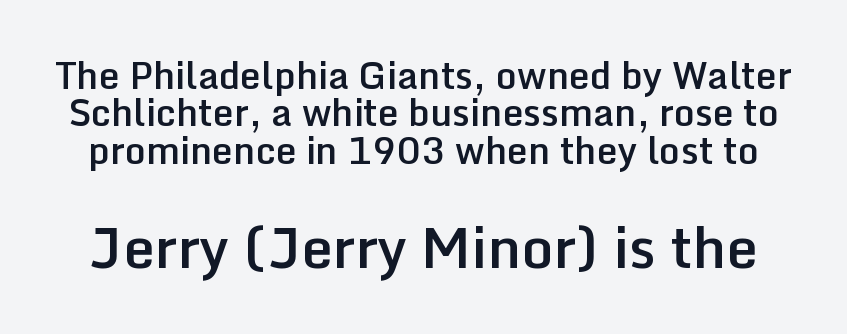
Italic? Not at all — the glyphs are vertical. Observe the ordinary spacing: letters are neighbours, not strangers. Each row of text sits above clean, open space. The text was rendered using a sans face with plain stroke endings. Is the lower block the larger one? Yes — the lower block carries the bigger type.
